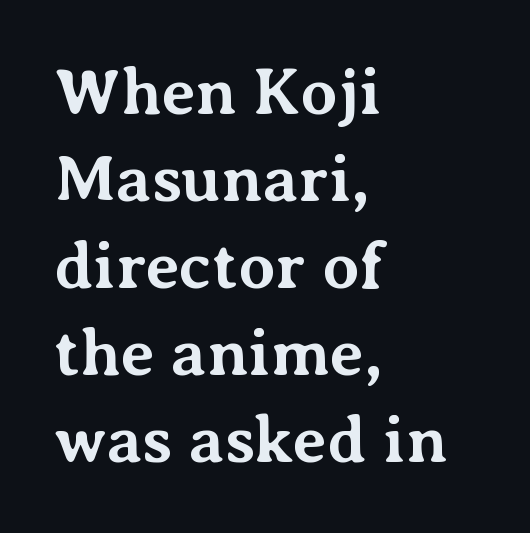
The image shows 66 px bold serif type, upright; set left-aligned, normal line spacing (1.32x), normal letter spacing, not underlined; medium stroke contrast and a medium x-height.
